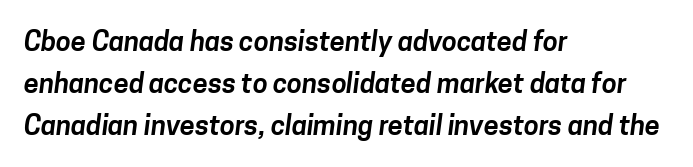
Words float on clear page, feet unadorned. The block of text has a typical density, with ordinary space between rows. You could call the tracking neutral — neither tight nor loose. Teacher's note: observe the even left margin — that is flush-left alignment.
